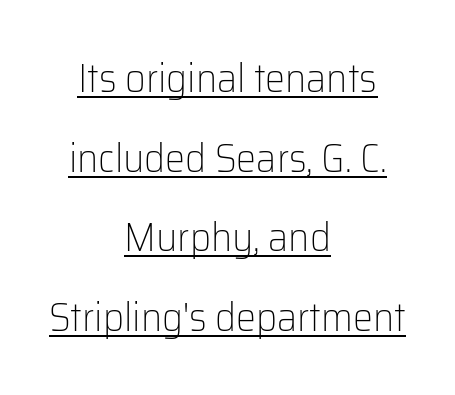
The image shows 40 px light sans-serif type, upright; set centered, loose line spacing (1.99x), normal letter spacing, underlined; low stroke contrast and a medium x-height.
